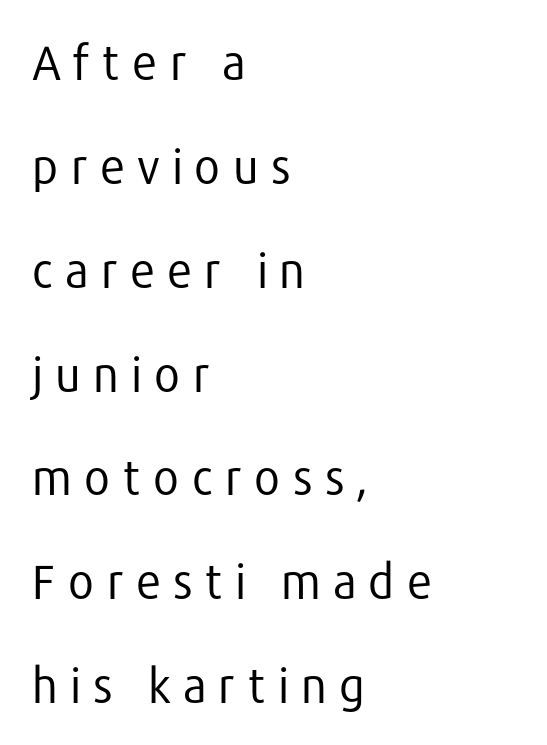
The letters stand straight up with perfectly vertical stems. Successive baselines arrive slowly, with a big drop between each. The cut favours lightness, reaching ordinary text weight at its darkest. The area under the type is left untouched. Here the designer chose a conventional face with non-uniform glyph widths.
